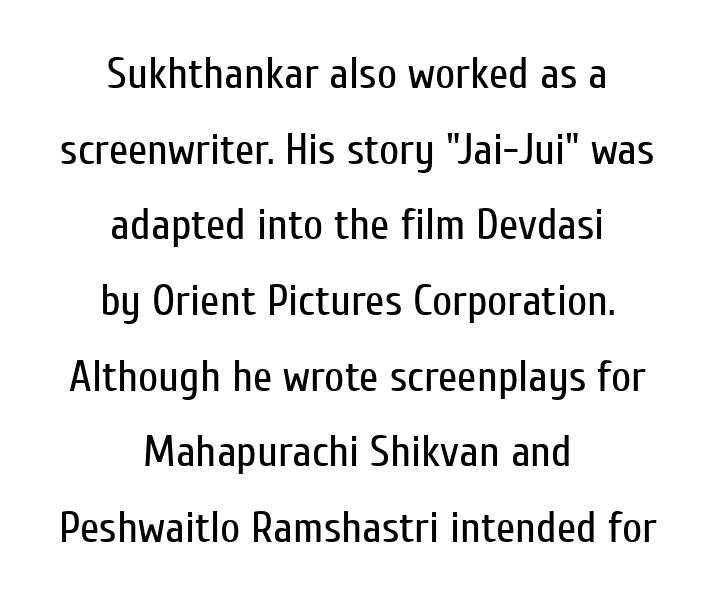
The image shows 44 px regular-weight, condensed sans-serif type, upright; set centered, line spacing 1.72x, normal letter spacing, not underlined; low stroke contrast and a medium x-height.
